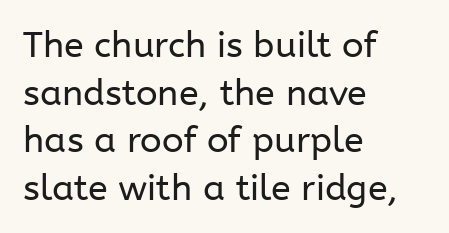
Observe the absence of serifs on each vertical stroke in this sample. Notice how descenders clear the ascenders below comfortably — that's standard leading. Line starts are locked; line ends wander. A typesetter would call this proportional, since set widths differ per character. The passage shown is not underscored anywhere. A typesetter would mark this as roman, not italic.
